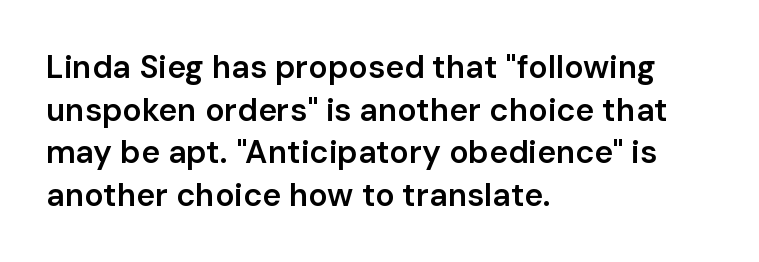
Q: Is the text bold? A: Semi-bold.
Q: Is the text italic (slanted)? A: No, it is upright.
Q: Is the typeface a serif or a sans-serif typeface? A: Sans-serif.
Q: Is the text underlined? A: No.
Q: How is the paragraph aligned? A: Left-aligned.
Q: Is the spacing between letters normal or unusually wide? A: Normal.
Q: Is the spacing between lines tight, normal or loose? A: Normal.
Q: Width (condensed, normal, or wide)? A: Normal.
Q: Stroke contrast? A: Low.
Q: x-height? A: Medium.
Q: Monospaced? A: No.
